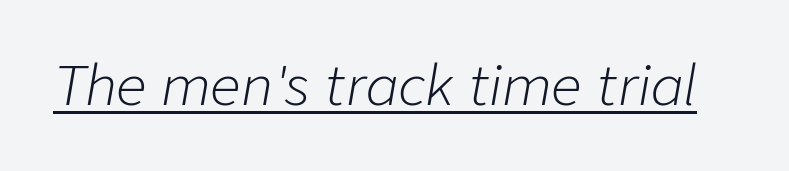
Q: Is the text bold? A: No.
Q: Is the text italic (slanted)? A: Yes, it leans right by about 9 degrees.
Q: Is the text underlined? A: Yes.
Q: Is the spacing between letters normal or unusually wide? A: Normal.
Q: Width (condensed, normal, or wide)? A: Normal.
Q: Stroke contrast? A: Low.
Q: x-height? A: Medium.
Q: Monospaced? A: No.
